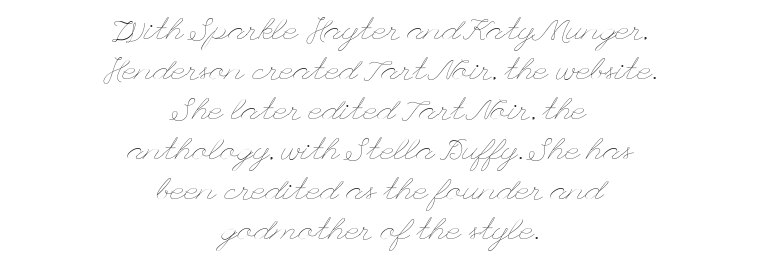
The image shows 31 px thin, wide type; set centered, normal line spacing (1.29x), normal letter spacing, not underlined; low stroke contrast and a small x-height.
